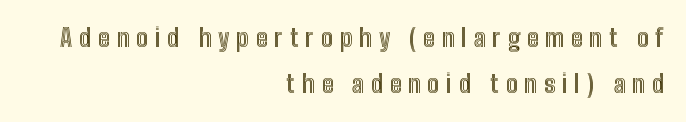
{"italic": "no", "underline": "no", "align": "right", "line_spacing_ratio": 1.85, "letter_spacing": "wide", "letter_spacing_em": 0.27, "glyph_px": 25}
